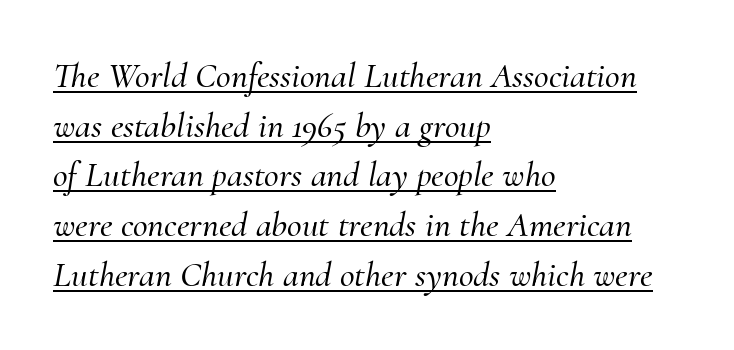
The image shows 36 px serif type, italic (leaning right); set left-aligned, normal line spacing (1.38x), normal letter spacing, underlined; medium stroke contrast and a small x-height.
